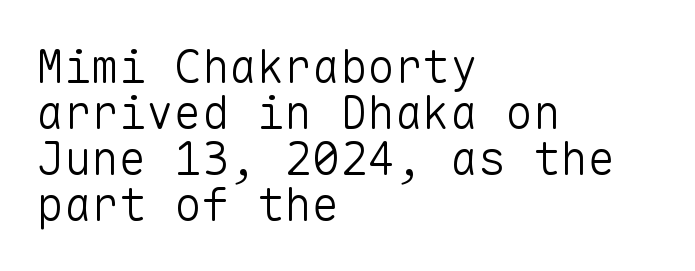
{"serif": "no", "italic": "no", "bold": "no", "weight": "light", "width": "normal", "stroke_contrast": "low", "x_height": "medium", "monospaced": "yes", "underline": "no", "align": "left", "line_spacing": "tight", "line_spacing_ratio": 1.0, "letter_spacing": "normal", "letter_spacing_em": 0.0, "glyph_px": 46}
